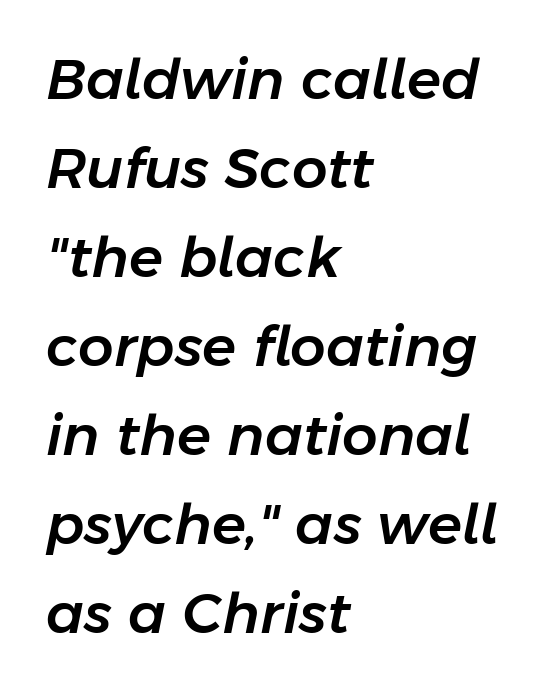
{"italic": "yes", "lean": "right", "slant_degrees": 11, "width": "normal", "stroke_contrast": "low", "x_height": "medium", "monospaced": "no", "underline": "no", "align": "left", "line_spacing": "normal", "line_spacing_ratio": 1.59, "letter_spacing": "normal", "letter_spacing_em": 0.0, "glyph_px": 56}
